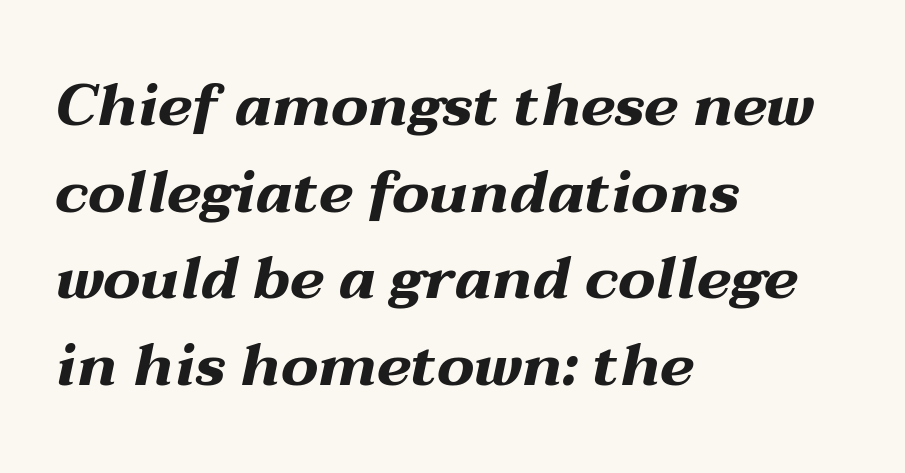
{"italic": "yes", "lean": "right", "slant_degrees": 12, "bold": "yes", "weight": "bold", "width": "wide", "stroke_contrast": "medium", "x_height": "medium", "monospaced": "no", "underline": "no", "align": "left", "line_spacing": "normal", "line_spacing_ratio": 1.47, "letter_spacing": "normal", "letter_spacing_em": 0.0, "glyph_px": 59}
